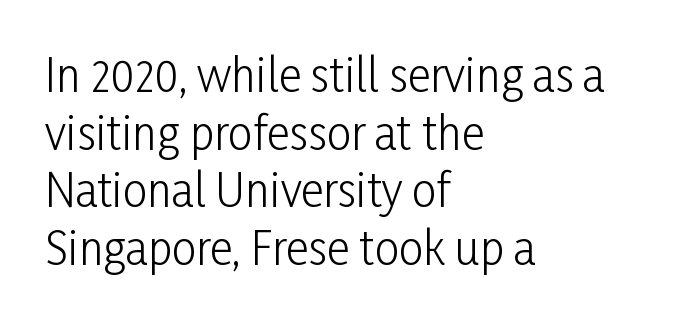
Q: Is the text bold? A: No.
Q: Is the text italic (slanted)? A: No, it is upright.
Q: Is the typeface a serif or a sans-serif typeface? A: Sans-serif.
Q: Is the text underlined? A: No.
Q: How is the paragraph aligned? A: Left-aligned.
Q: Is the spacing between letters normal or unusually wide? A: Normal.
Q: Is the spacing between lines tight, normal or loose? A: Normal.
Q: Width (condensed, normal, or wide)? A: Condensed.
Q: Stroke contrast? A: Low.
Q: x-height? A: Medium.
Q: Monospaced? A: No.
